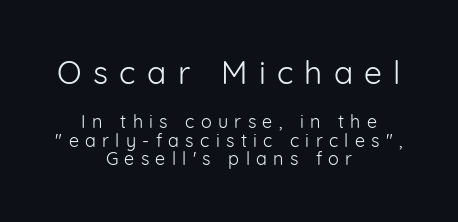
{"serif": "no", "italic": "no", "bold": "no", "weight": "light", "width": "normal", "stroke_contrast": "low", "x_height": "medium", "monospaced": "no", "underline": "no", "align": "center", "line_spacing": "tight", "line_spacing_ratio": 1.02, "letter_spacing": "wide", "letter_spacing_em": 0.35, "larger_block": "first", "size_ratio": 1.78, "glyph_px": 32}
